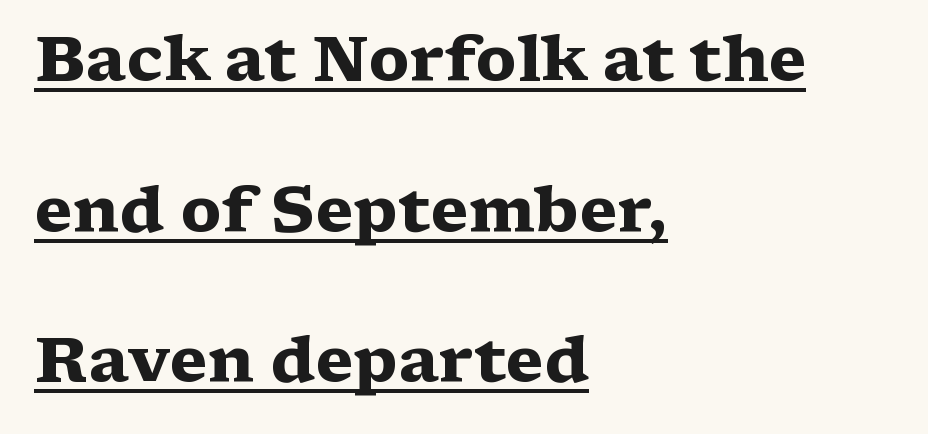
{"serif": "yes", "italic": "no", "bold": "yes", "weight": "heavy", "width": "wide", "stroke_contrast": "medium", "x_height": "medium", "monospaced": "no", "underline": "yes", "align": "left", "line_spacing": "loose", "line_spacing_ratio": 2.39, "letter_spacing": "normal", "letter_spacing_em": 0.0, "glyph_px": 63}
